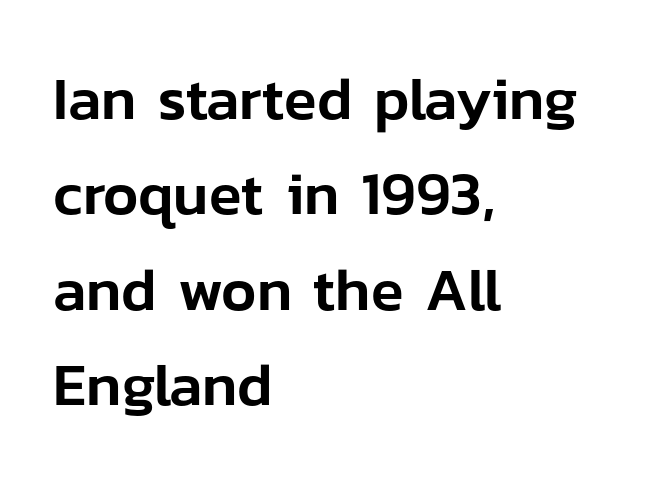
A typesetter would label this face a sans. Character widths vary here, with narrow letters taking less room than wide ones. The lines in this sample share a left origin and differ only in where they stop. The leading is moderate, giving the passage an even texture. Unlike italic type, these characters show no tilt at all.
